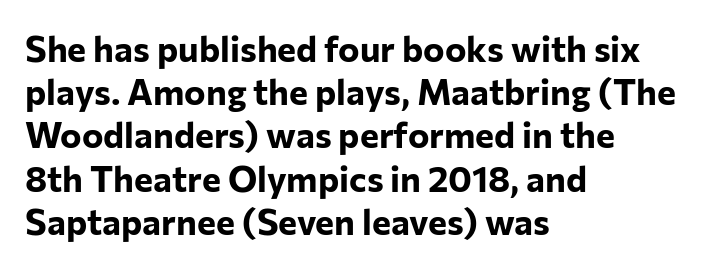
{"serif": "no", "italic": "no", "bold": "yes", "weight": "bold", "width": "normal", "stroke_contrast": "low", "x_height": "medium", "monospaced": "no", "underline": "no", "align": "left", "line_spacing_ratio": 1.2, "letter_spacing": "normal", "letter_spacing_em": 0.0, "glyph_px": 36}
